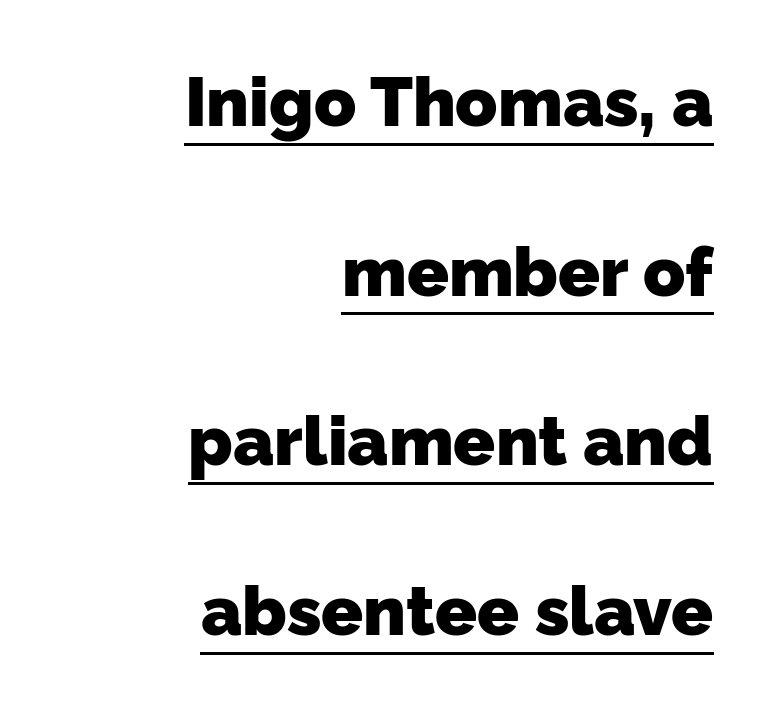
The image shows 69 px heavy sans-serif type; set right-aligned, loose line spacing (2.46x), normal letter spacing, underlined; low stroke contrast and a medium x-height.
